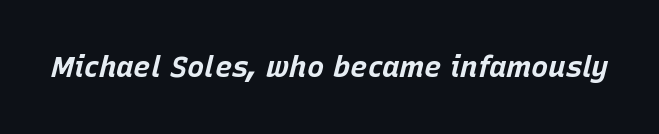
Q: Is the text bold? A: Yes.
Q: Is the text italic (slanted)? A: Yes, it leans right by about 15 degrees.
Q: Is the text underlined? A: No.
Q: Is the spacing between letters normal or unusually wide? A: Normal.
Q: Width (condensed, normal, or wide)? A: Normal.
Q: Stroke contrast? A: Low.
Q: x-height? A: Large.
Q: Monospaced? A: No.
